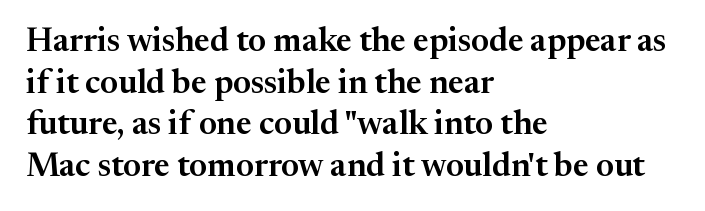
{"serif": "yes", "italic": "no", "width": "normal", "stroke_contrast": "medium", "x_height": "medium", "monospaced": "no", "underline": "no", "align": "left", "line_spacing": "normal", "line_spacing_ratio": 1.26, "letter_spacing": "normal", "letter_spacing_em": 0.0, "glyph_px": 33}
